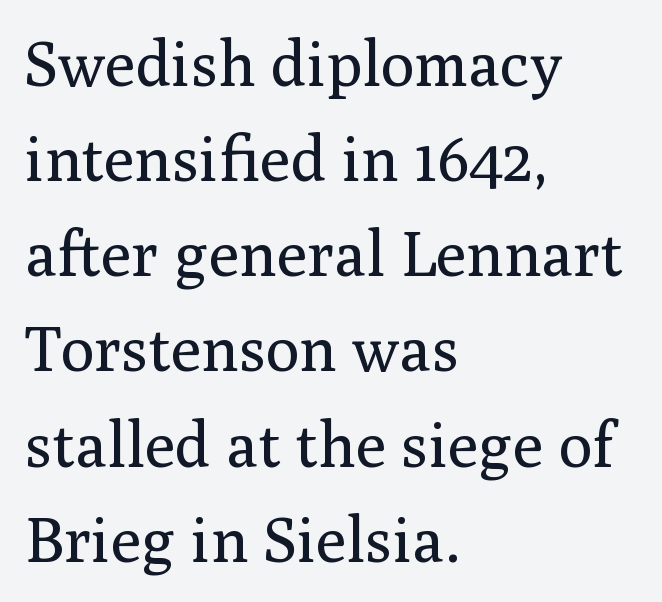
The image shows 63 px regular-weight serif type, upright; set left-aligned, normal line spacing (1.51x), normal letter spacing, not underlined; medium stroke contrast and a medium x-height.
